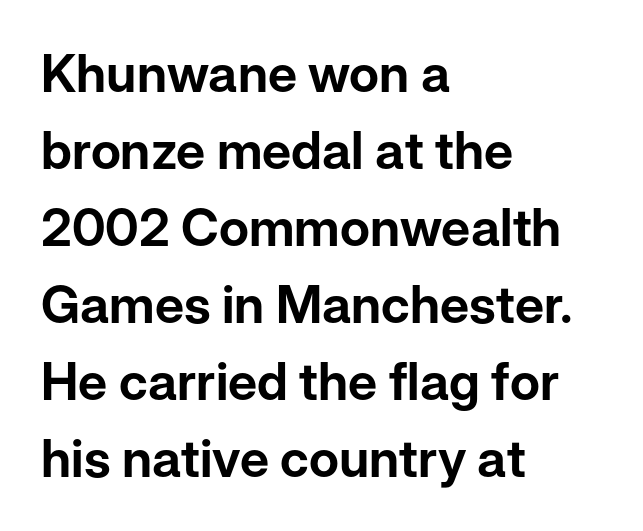
The image shows 52 px sans-serif type, upright; set left-aligned, normal line spacing (1.48x), normal letter spacing, not underlined; low stroke contrast and a medium x-height.
